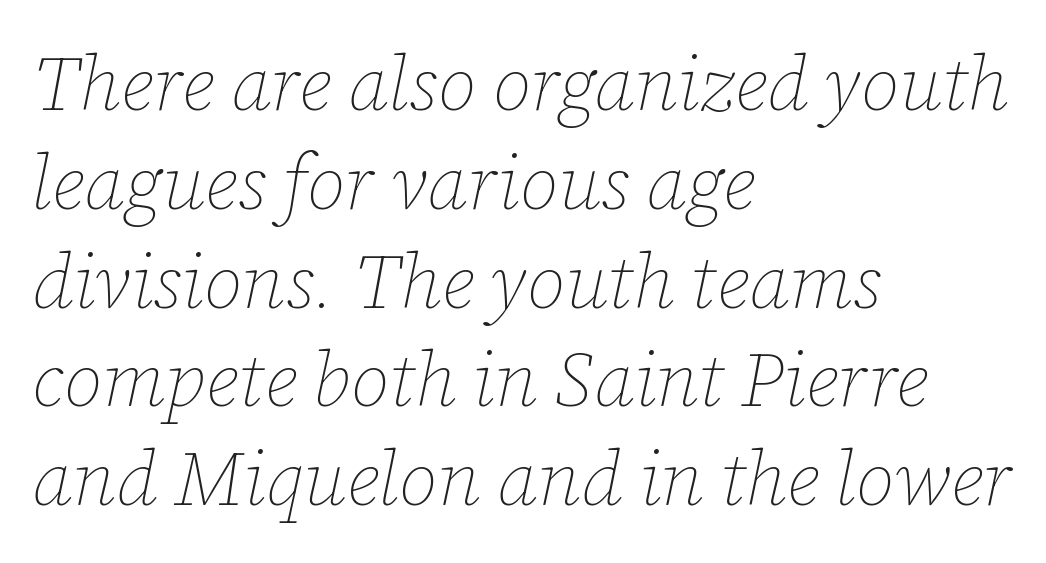
Typeset ragged right — the left edge is the straight one. Is the type slanted? Yes — the strokes lean at a clear angle. Line spacing here is normal. Character widths vary here, with narrow letters taking less room than wide ones. Decoration check: the copy has no underline.
